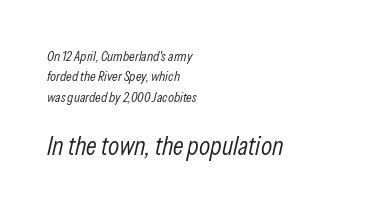
Q: Is the text bold? A: No.
Q: Is the text italic (slanted)? A: Yes, it leans right by about 13 degrees.
Q: Is the text underlined? A: No.
Q: How is the paragraph aligned? A: Left-aligned.
Q: Is the spacing between letters normal or unusually wide? A: Normal.
Q: Is the spacing between lines tight, normal or loose? A: Normal.
Q: Which block of text is set in a larger size, the first (top) or the second (bottom)? A: The second (bottom) one.
